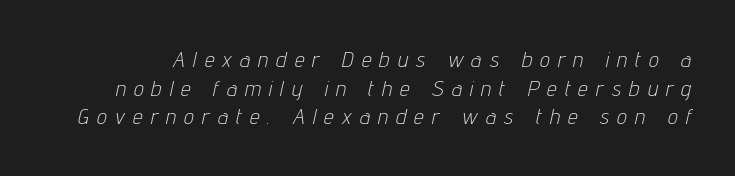
Q: Is the text bold? A: No.
Q: Is the text italic (slanted)? A: Yes, it leans right by about 12 degrees.
Q: Is the text underlined? A: No.
Q: Is the spacing between letters normal or unusually wide? A: Unusually wide.
Q: Is the spacing between lines tight, normal or loose? A: Normal.
